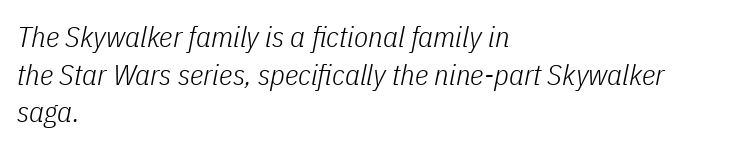
The rendering uses natural spacing where letterforms have individual widths. The weight tops out at a normal text grade. Italic? Definitely — the glyphs are oblique. How are the letters spaced? Ordinarily, with no added tracking. No word sits above an underline. The leading is moderate, giving the passage an even texture.
